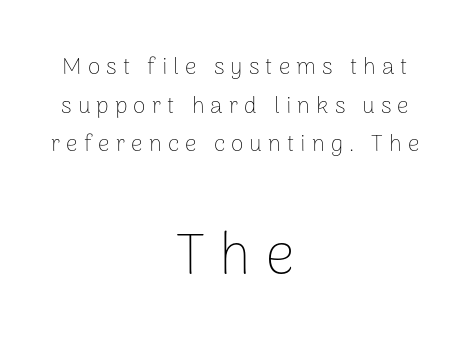
Q: Is the text bold? A: No.
Q: Is the text italic (slanted)? A: No, it is upright.
Q: Is the typeface a serif or a sans-serif typeface? A: Sans-serif.
Q: Is the text underlined? A: No.
Q: How is the paragraph aligned? A: Centered.
Q: Is the spacing between letters normal or unusually wide? A: Unusually wide.
Q: Is the spacing between lines tight, normal or loose? A: Normal.
Q: Which block of text is set in a larger size, the first (top) or the second (bottom)? A: The second (bottom) one.
Q: Width (condensed, normal, or wide)? A: Normal.
Q: Stroke contrast? A: Low.
Q: x-height? A: Medium.
Q: Monospaced? A: No.
